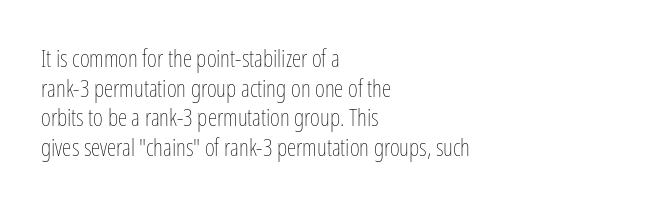
The image shows 24 px text type, upright; set left-aligned, line spacing 1.23x, normal letter spacing, not underlined.
